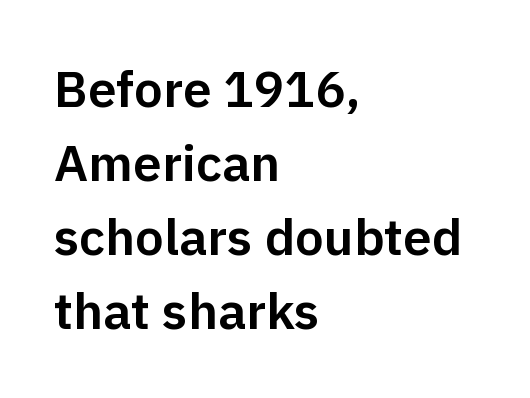
{"serif": "no", "italic": "no", "width": "normal", "stroke_contrast": "low", "x_height": "medium", "monospaced": "no", "underline": "no", "align": "left", "line_spacing": "normal", "line_spacing_ratio": 1.45, "letter_spacing": "normal", "letter_spacing_em": 0.0, "glyph_px": 51}
